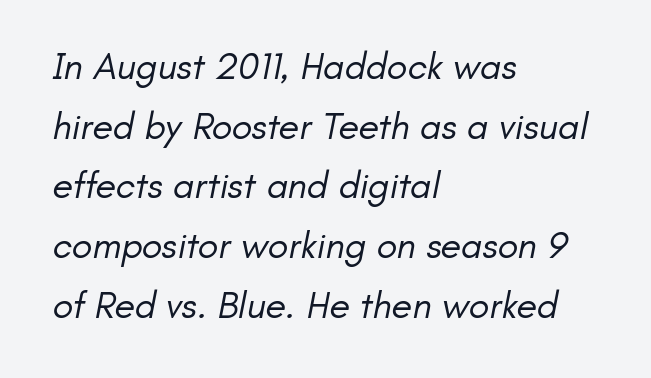
The image shows 38 px regular-weight sans-serif type; set left-aligned, normal line spacing (1.57x), normal letter spacing, not underlined; low stroke contrast and a small x-height.
